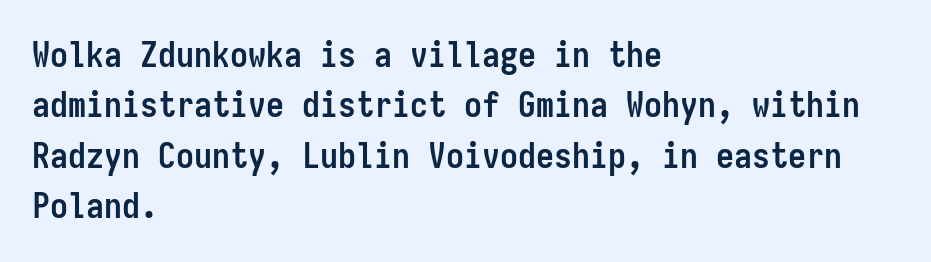
The specimen omits any rule beneath the text block's lines. The lettering holds an erect, upright posture throughout. Rows of type keep a routine distance in the vertical direction. Compared with a centered layout, this one pins lines to the left instead. Font category for this specimen: sans-serif.
